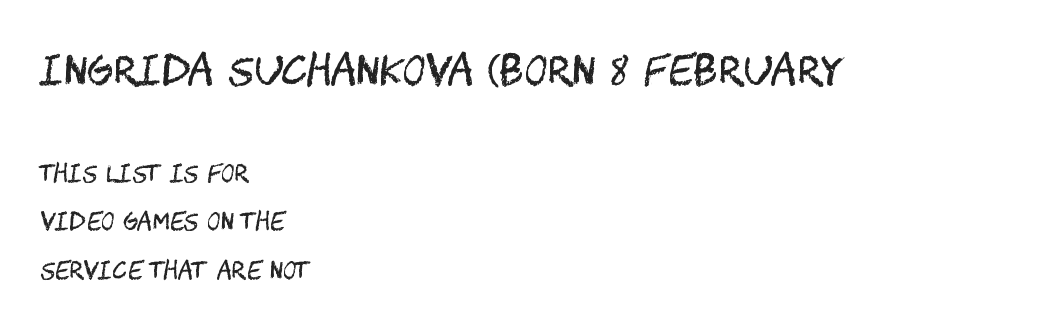
The image shows 40 px regular-weight, condensed sans-serif type, upright; set left-aligned, loose line spacing (2.1x), normal letter spacing, not underlined; the first (top) block is 1.74x larger; medium stroke contrast and a large x-height.
